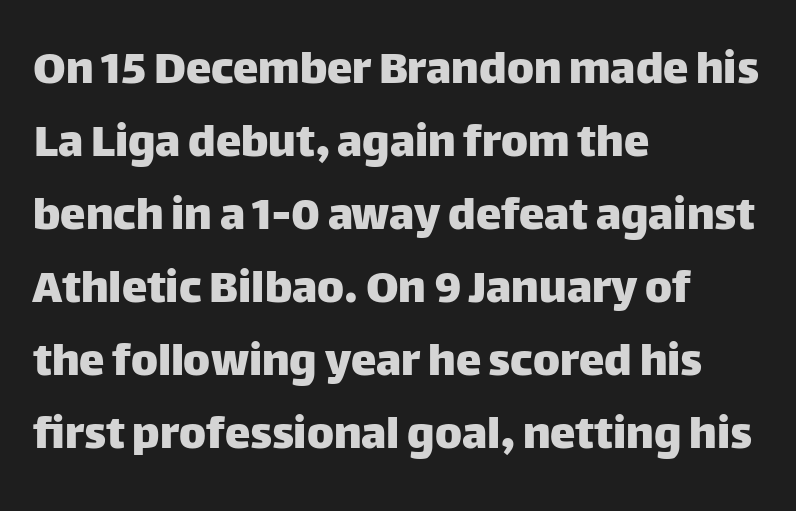
The axis of the letterforms is exactly vertical. The setting favours the left margin, as ordinary paragraphs usually do. The characters display no serif detailing; their extremities are plain. Type without underlining. The face used here is proportionally spaced, like ordinary book or web type.
